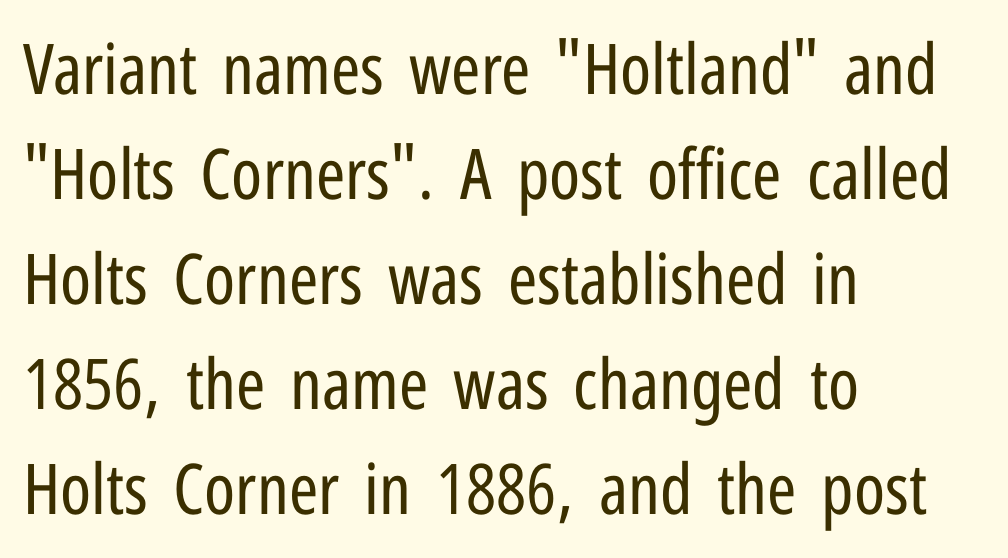
Q: Is the text bold? A: No.
Q: Is the text italic (slanted)? A: No, it is upright.
Q: Is the typeface a serif or a sans-serif typeface? A: Sans-serif.
Q: Is the text underlined? A: No.
Q: How is the paragraph aligned? A: Left-aligned.
Q: Is the spacing between letters normal or unusually wide? A: Normal.
Q: Is the spacing between lines tight, normal or loose? A: Normal.
Q: Width (condensed, normal, or wide)? A: Condensed.
Q: Stroke contrast? A: Low.
Q: x-height? A: Medium.
Q: Monospaced? A: No.
